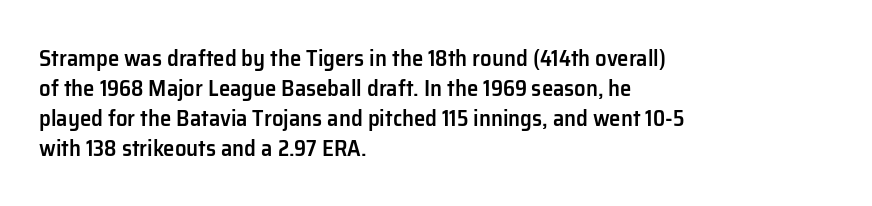
{"italic": "no", "bold": "semi", "underline": "no", "align": "left", "line_spacing": "normal", "line_spacing_ratio": 1.3, "letter_spacing": "normal", "letter_spacing_em": 0.0, "glyph_px": 23}
